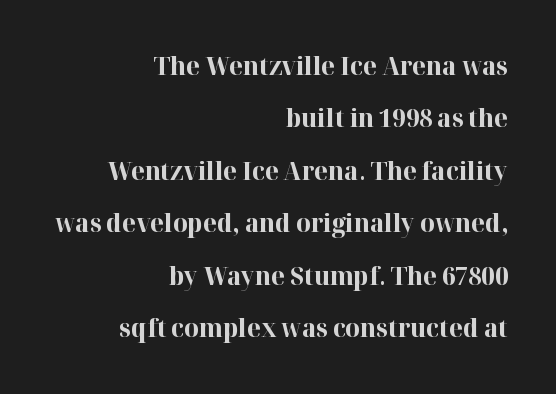
Q: Is the text bold? A: Yes.
Q: Is the text italic (slanted)? A: No, it is upright.
Q: Is the text underlined? A: No.
Q: How is the paragraph aligned? A: Right-aligned.
Q: Is the spacing between letters normal or unusually wide? A: Normal.
Q: Is the spacing between lines tight, normal or loose? A: Loose.
